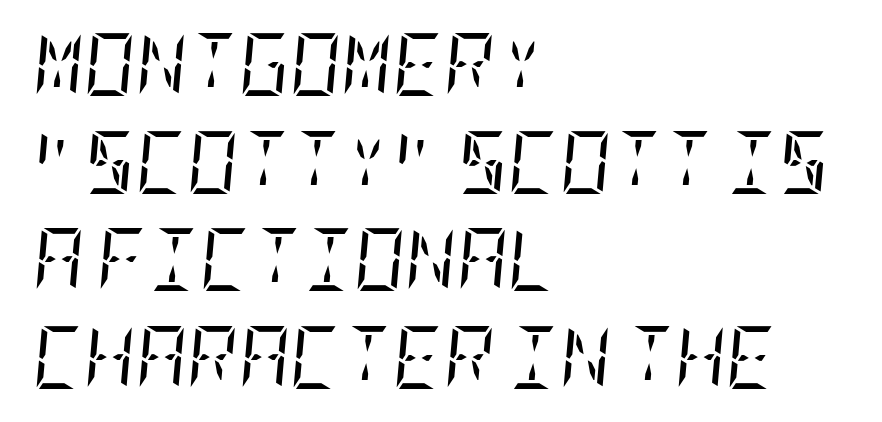
The image shows 63 px regular-weight, condensed serif type, italic (leaning right); set left-aligned, normal line spacing (1.55x), normal letter spacing, not underlined; low stroke contrast and a large x-height.
